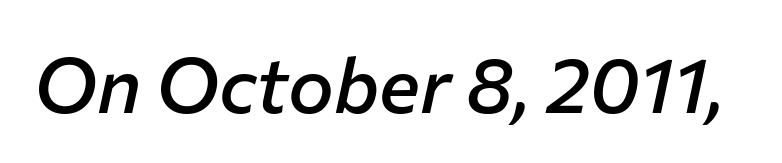
Typesetter's note: demi weight, one step under bold. The specimen omits any rule beneath the text block's lines. You could not count columns in this text — the font is proportionally spaced. Letter spacing: default.
